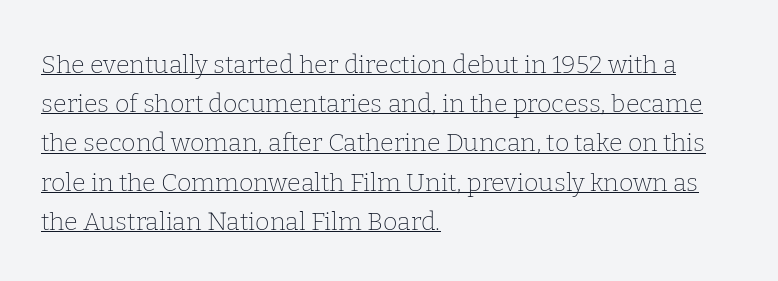
The image shows 25 px text type, upright; set left-aligned, normal line spacing (1.57x), normal letter spacing, underlined.
